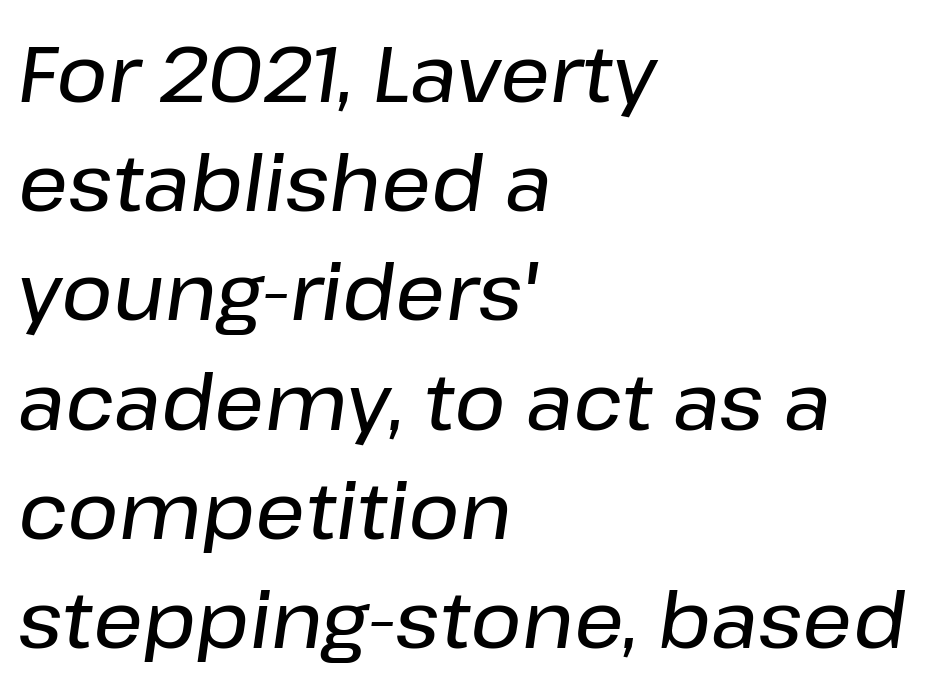
Q: Is the text italic (slanted)? A: Yes, it leans right by about 8 degrees.
Q: Is the text underlined? A: No.
Q: How is the paragraph aligned? A: Left-aligned.
Q: Is the spacing between letters normal or unusually wide? A: Normal.
Q: Is the spacing between lines tight, normal or loose? A: Normal.
Q: Width (condensed, normal, or wide)? A: Normal.
Q: Stroke contrast? A: Low.
Q: x-height? A: Medium.
Q: Monospaced? A: No.
